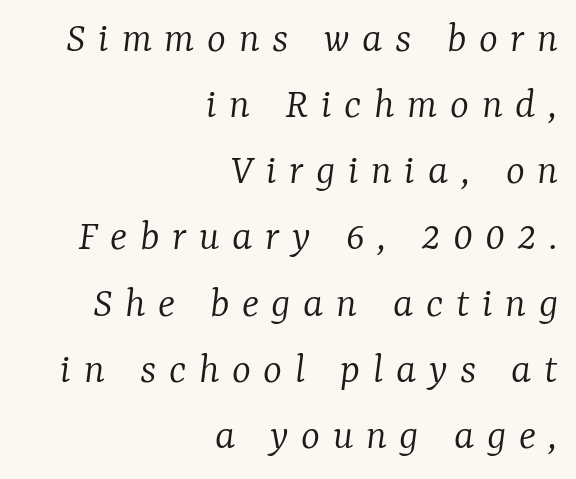
{"serif": "yes", "italic": "yes", "lean": "right", "slant_degrees": 7, "bold": "no", "weight": "light", "width": "normal", "stroke_contrast": "low", "x_height": "medium", "monospaced": "no", "underline": "no", "align": "right", "line_spacing": "normal", "line_spacing_ratio": 1.47, "letter_spacing": "wide", "letter_spacing_em": 0.28, "glyph_px": 45}
